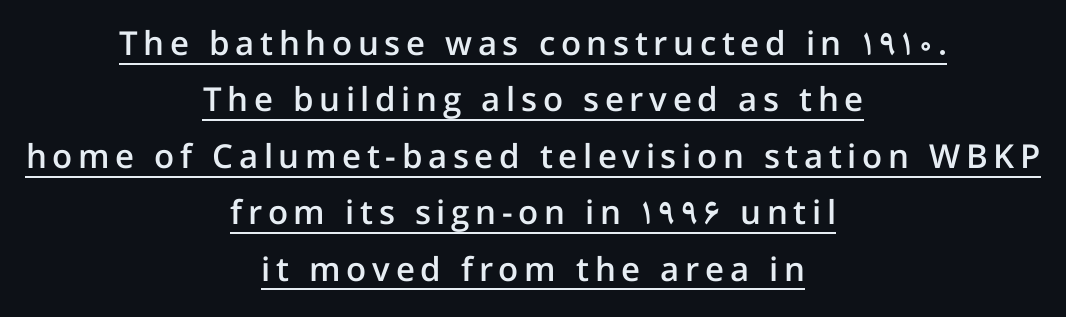
The image shows 33 px semibold sans-serif type, upright; set centered, line spacing 1.71x, underlined; low stroke contrast and a medium x-height.
